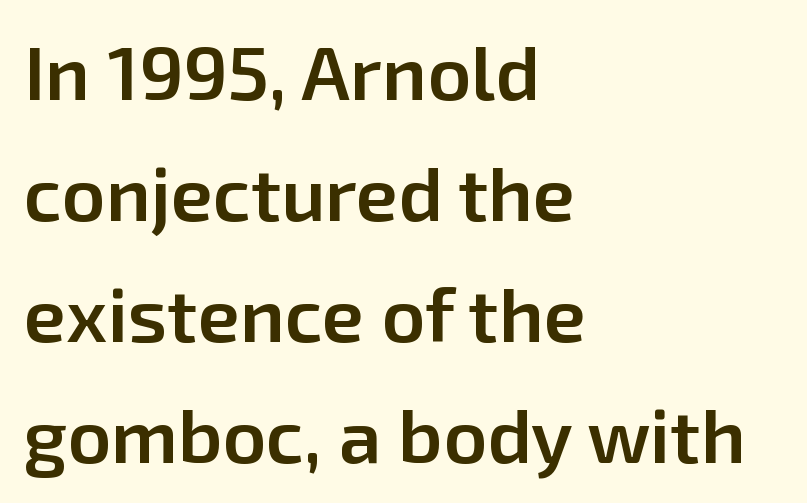
Q: Is the text bold? A: Semi-bold.
Q: Is the text italic (slanted)? A: No, it is upright.
Q: Is the typeface a serif or a sans-serif typeface? A: Sans-serif.
Q: Is the text underlined? A: No.
Q: How is the paragraph aligned? A: Left-aligned.
Q: Is the spacing between letters normal or unusually wide? A: Normal.
Q: Is the spacing between lines tight, normal or loose? A: Normal.
Q: Width (condensed, normal, or wide)? A: Normal.
Q: Stroke contrast? A: Low.
Q: x-height? A: Medium.
Q: Monospaced? A: No.
